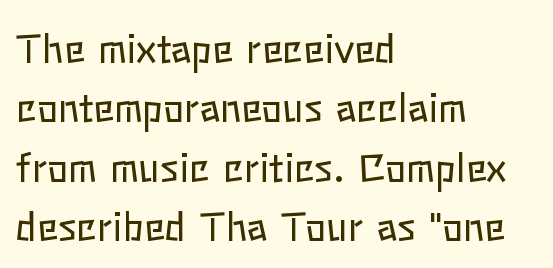
Style check: upright. Character widths vary here, with narrow letters taking less room than wide ones. The face used here is rendered with its standard letterfit. The letterforms sit at book weight or below. Does the leading feel generous? No, just average. The paragraph has a hard left edge and a soft right edge.
